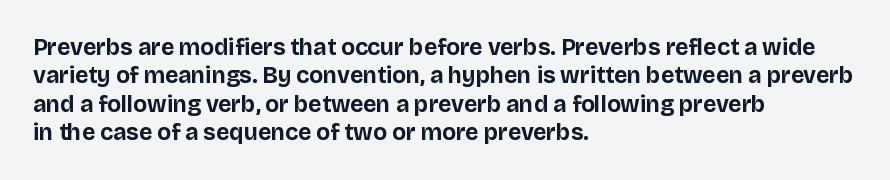
The image shows 23 px bold type, upright; set left-aligned, line spacing 1.23x, normal letter spacing, not underlined.
